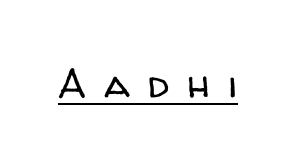
{"serif": "no", "italic": "no", "bold": "no", "weight": "regular", "width": "normal", "stroke_contrast": "low", "x_height": "medium", "monospaced": "no", "underline": "yes", "letter_spacing": "wide", "letter_spacing_em": 0.45, "glyph_px": 40}
